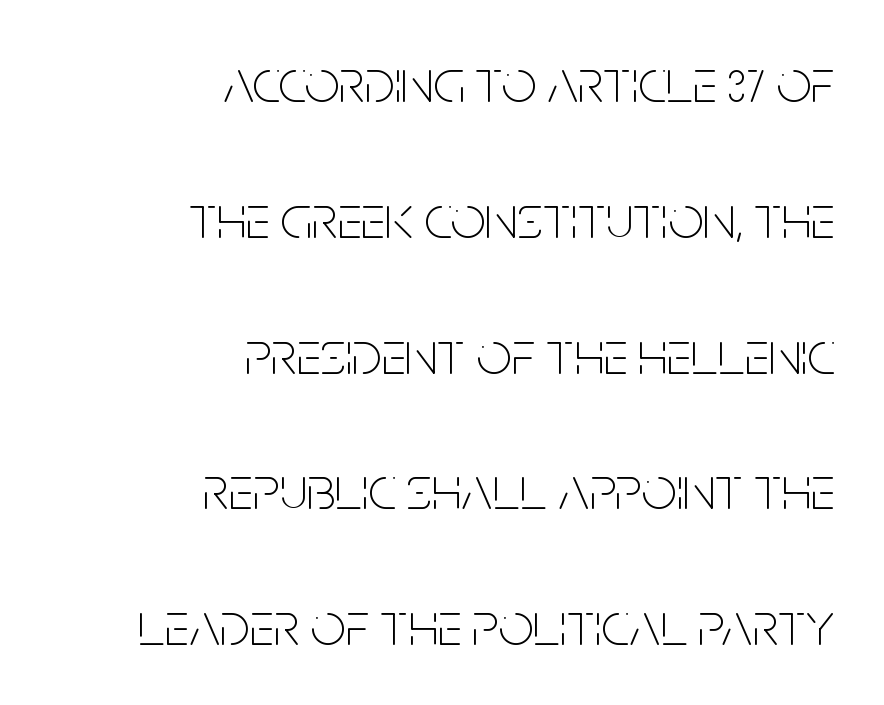
The image shows 62 px thin, condensed sans-serif type, upright; set right-aligned, loose line spacing (2.19x), normal letter spacing, not underlined; low stroke contrast and a large x-height.
